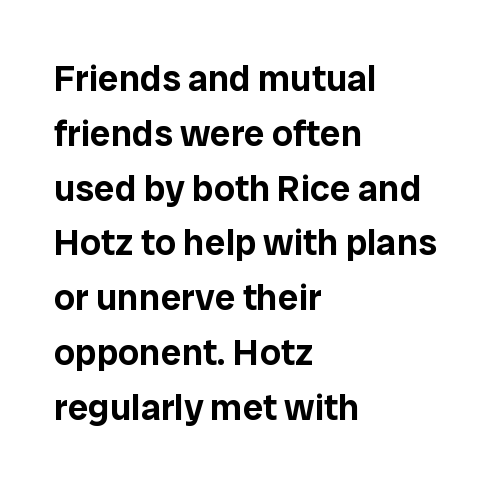
{"serif": "no", "italic": "no", "width": "normal", "stroke_contrast": "low", "x_height": "medium", "monospaced": "no", "underline": "no", "align": "left", "line_spacing": "normal", "line_spacing_ratio": 1.48, "letter_spacing": "normal", "letter_spacing_em": 0.0, "glyph_px": 37}
